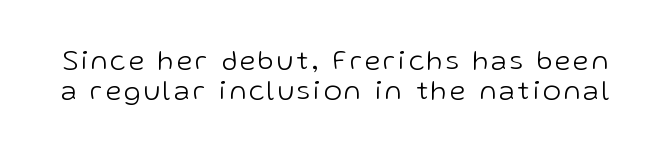
The image shows 27 px text type, upright; set tight line spacing (1.12x), not underlined.
